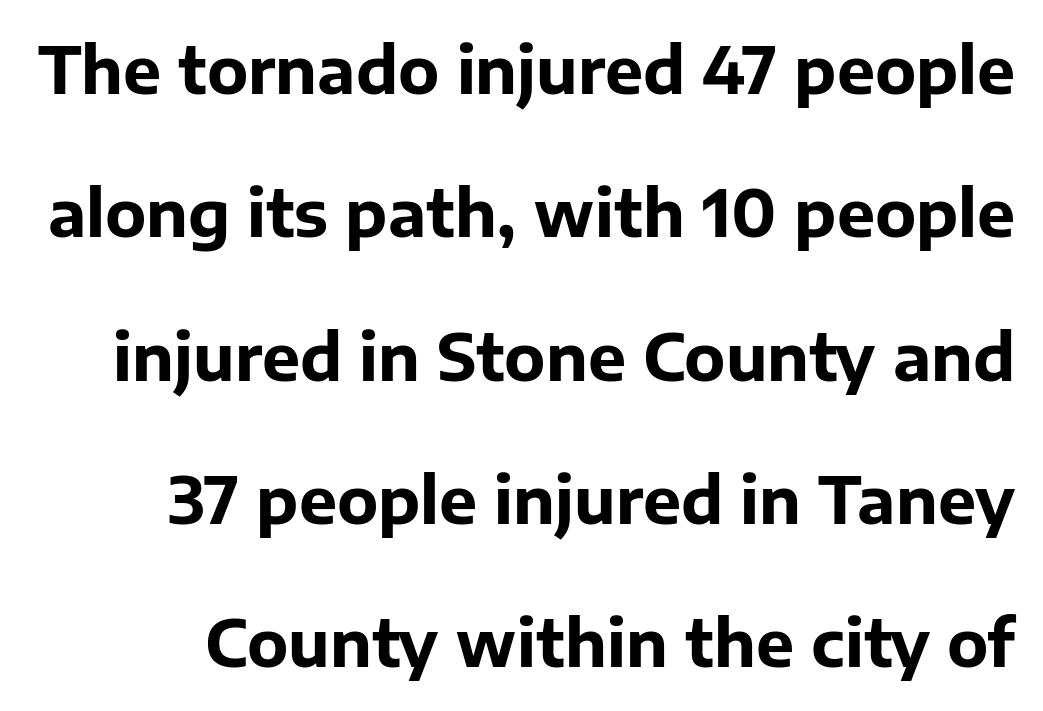
The image shows 64 px bold sans-serif type, upright; set loose line spacing (2.24x), normal letter spacing, not underlined; low stroke contrast and a medium x-height.
